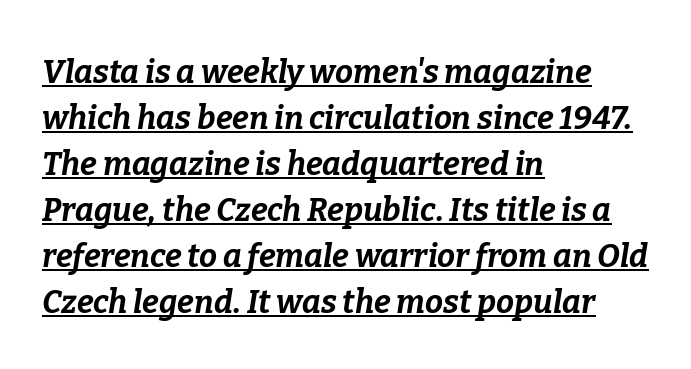
Leading matches the norm, producing a regular column. This rendering uses left alignment, leaving the right contour irregular. There's an unmistakable incline to the writing here. Like a heading marked for emphasis, these lines bear an underscore. The gaps between neighbouring characters are ordinary and unremarkable. Stroke thickness is high; the sample reads as a true bold.
